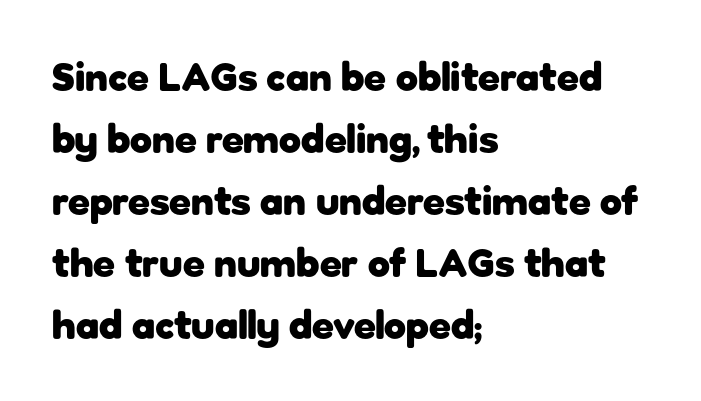
{"serif": "no", "italic": "no", "bold": "yes", "weight": "heavy", "width": "normal", "stroke_contrast": "low", "x_height": "medium", "monospaced": "no", "underline": "no", "align": "left", "line_spacing": "normal", "line_spacing_ratio": 1.55, "letter_spacing": "normal", "letter_spacing_em": 0.0, "glyph_px": 40}
